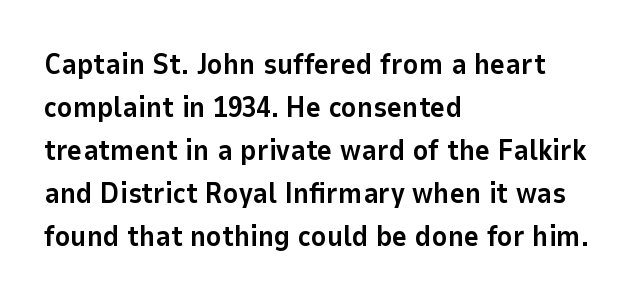
Q: Is the text bold? A: Yes.
Q: Is the text italic (slanted)? A: No, it is upright.
Q: Is the typeface a serif or a sans-serif typeface? A: Sans-serif.
Q: Is the text underlined? A: No.
Q: How is the paragraph aligned? A: Left-aligned.
Q: Is the spacing between letters normal or unusually wide? A: Normal.
Q: Is the spacing between lines tight, normal or loose? A: Normal.
Q: Width (condensed, normal, or wide)? A: Normal.
Q: Stroke contrast? A: Low.
Q: x-height? A: Medium.
Q: Monospaced? A: No.
